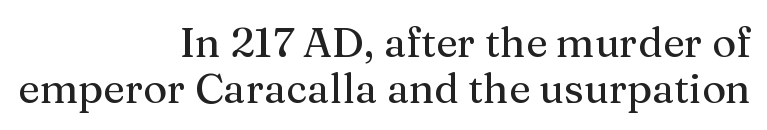
What's the leading like? Squeezed, with rows nearly overlapping. A student would call this right alignment; a typographer would say flush right, rag left. Proportional: the letters do not fall into vertical columns. Descender tails drop into unmarked territory. This is the regular roman posture of the typeface. Here the glyphs are tracked normally, forming tight word shapes.
